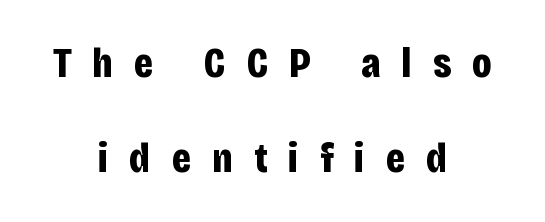
The image shows 43 px bold, condensed sans-serif type, upright; set centered, loose line spacing (2.22x), unusually wide letter spacing (+0.49 em), not underlined; low stroke contrast and a large x-height.
